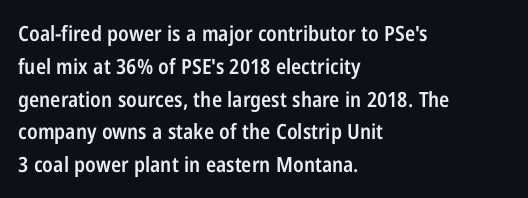
A somewhat darkened texture: the type is semibold rather than bold. Every stem runs plumb, perpendicular to the baseline. No extra tracking has been applied to these lines. A bare baseline throughout the passage. Every row of glyphs begins at an identical x-position on the left. Normally led — the rows are evenly, conventionally spaced.
